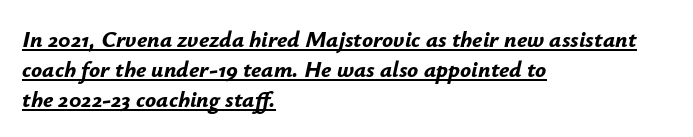
{"italic": "yes", "lean": "right", "slant_degrees": 12, "bold": "yes", "underline": "yes", "align": "left", "line_spacing": "normal", "line_spacing_ratio": 1.31, "letter_spacing": "normal", "letter_spacing_em": 0.0, "glyph_px": 23}
